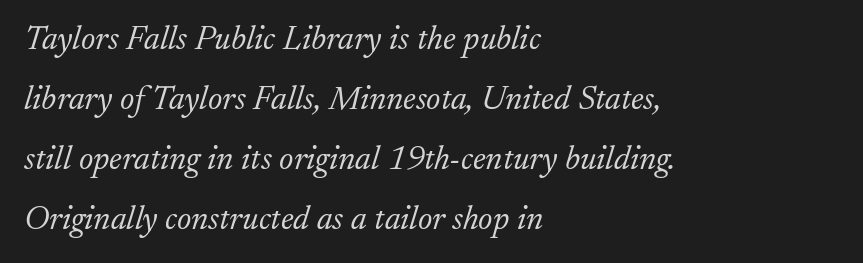
Do the characters align in a grid? No, the font is proportional. Is the letter spacing exaggerated? No — it looks like the ordinary default. The rendering shows small feet on the letterforms — a serif design. Emphasis-style slanted type is in use.
